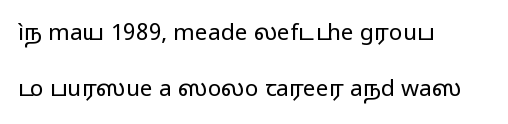
The strokes carry an ordinary text weight at most. Is there any slant? The stems are plumb. Does the leading feel generous? Absolutely, it's lavish. Here the glyphs are tracked normally, forming tight word shapes. The area under the type is left untouched.
